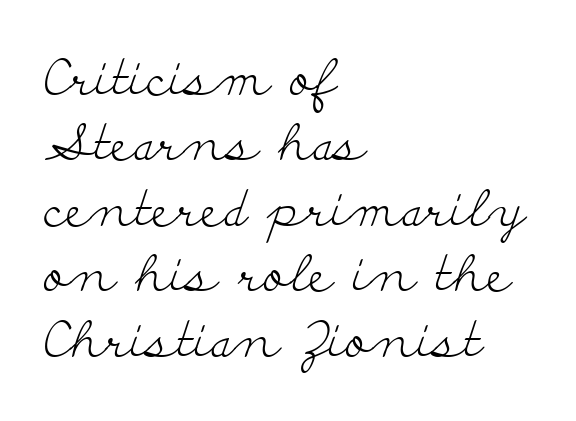
The image shows 50 px light, wide serif type; set left-aligned, normal line spacing (1.31x), normal letter spacing, not underlined; low stroke contrast and a small x-height.
